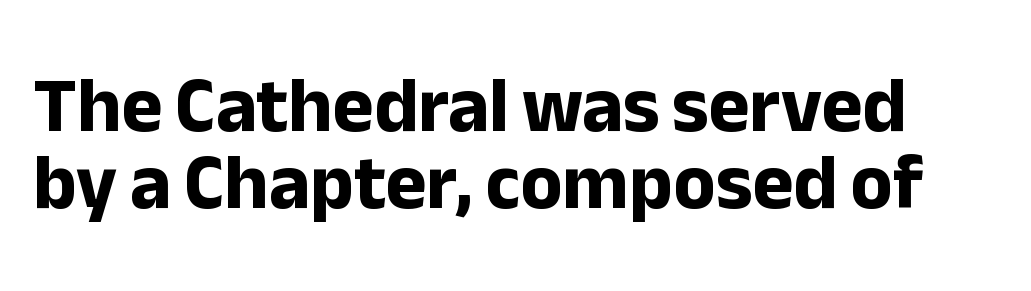
{"serif": "no", "italic": "no", "bold": "yes", "weight": "bold", "width": "normal", "stroke_contrast": "low", "x_height": "medium", "monospaced": "no", "underline": "no", "line_spacing": "tight", "line_spacing_ratio": 0.99, "letter_spacing": "normal", "letter_spacing_em": 0.0, "glyph_px": 78}
